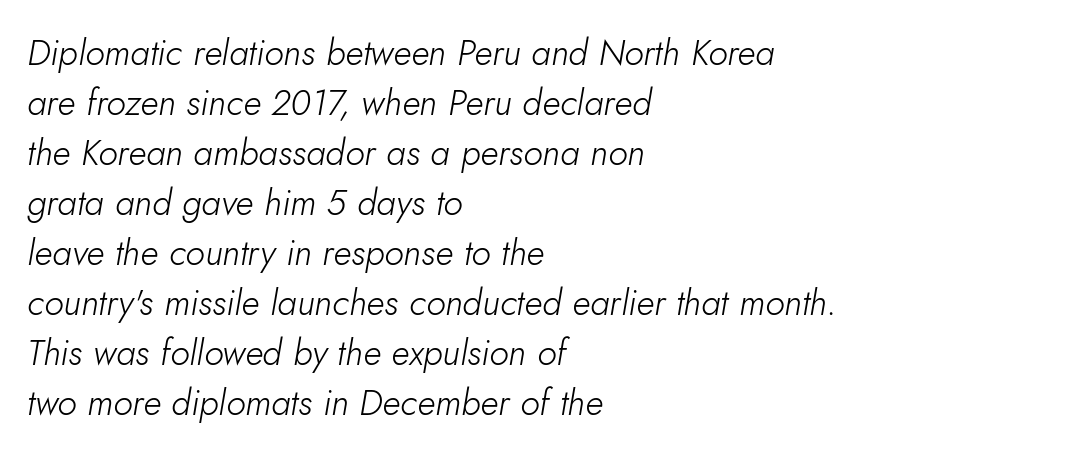
A normal amount of white space separates one row of letters from the next. The rendering uses natural spacing where letterforms have individual widths. The strokes carry an ordinary text weight at most. Honestly, there is no underline to notice here at all.
